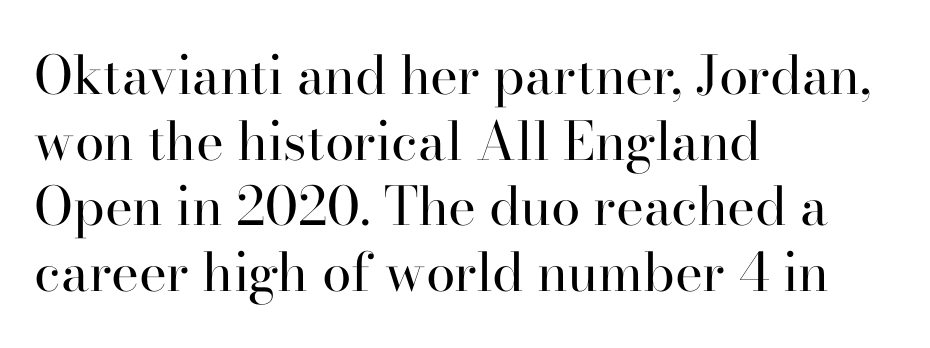
The image shows 53 px regular-weight serif type, upright; set left-aligned, line spacing 1.24x, normal letter spacing, not underlined; high stroke contrast and a small x-height.
